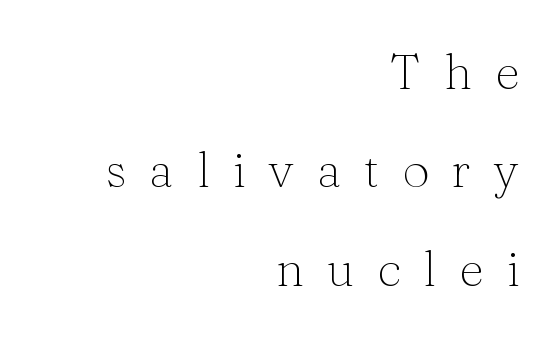
Q: Is the text bold? A: No.
Q: Is the text italic (slanted)? A: No, it is upright.
Q: Is the typeface a serif or a sans-serif typeface? A: Serif.
Q: Is the text underlined? A: No.
Q: How is the paragraph aligned? A: Right-aligned.
Q: Is the spacing between letters normal or unusually wide? A: Unusually wide.
Q: Is the spacing between lines tight, normal or loose? A: Loose.
Q: Width (condensed, normal, or wide)? A: Normal.
Q: Stroke contrast? A: Medium.
Q: x-height? A: Medium.
Q: Monospaced? A: No.
